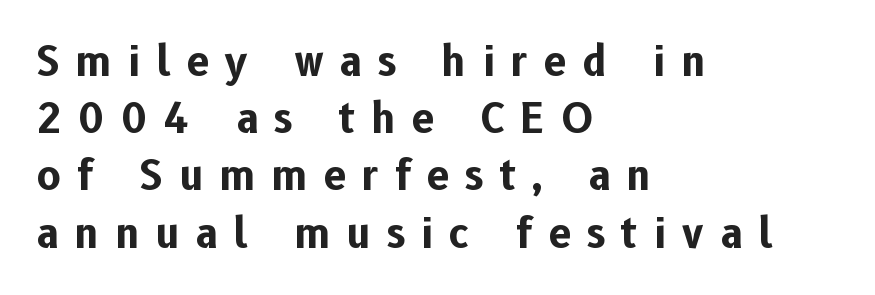
The image shows 40 px bold sans-serif type, upright; set left-aligned, normal line spacing (1.43x), unusually wide letter spacing (+0.41 em), not underlined; low stroke contrast and a medium x-height.
